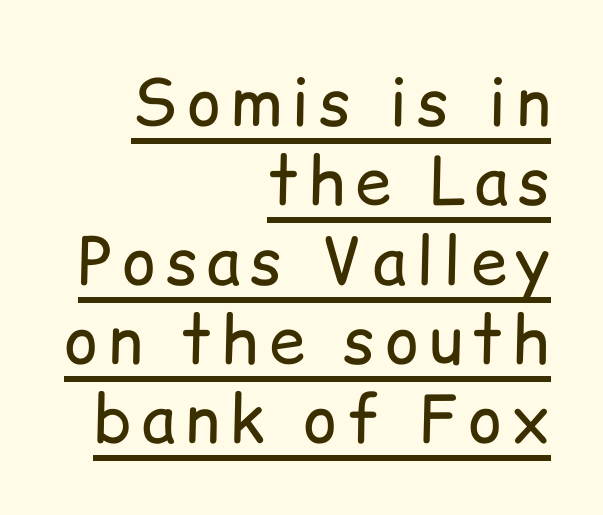
Do the characters align in a grid? No, the font is proportional. The rendering anchors every line to the right-hand side. These characters rest on top of a visible drawn line. The specimen reads as upright at a glance. Are there feet on the stems? There aren't — it's a sans. The passage shown is not bold in any degree.
